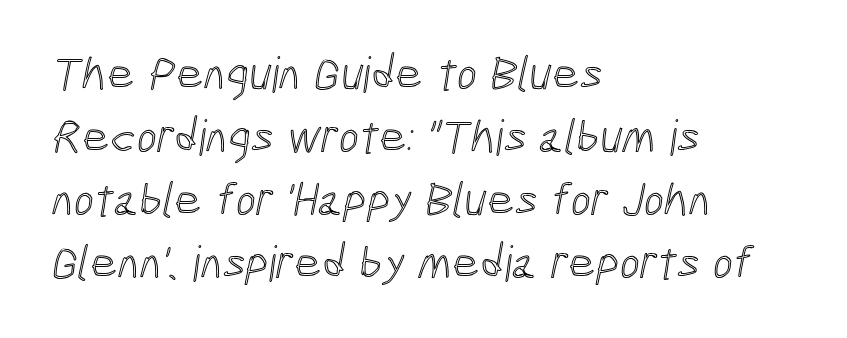
{"width": "condensed", "x_height": "medium", "monospaced": "no", "underline": "no", "align": "left", "line_spacing": "normal", "line_spacing_ratio": 1.31, "letter_spacing": "normal", "letter_spacing_em": 0.0, "glyph_px": 48}
